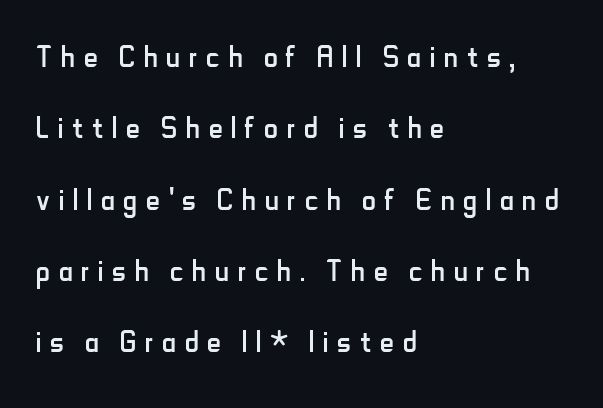
The image shows 39 px regular-weight, condensed sans-serif type, upright; set left-aligned, line spacing 1.83x, unusually wide letter spacing (+0.22 em), not underlined; low stroke contrast and a small x-height.
